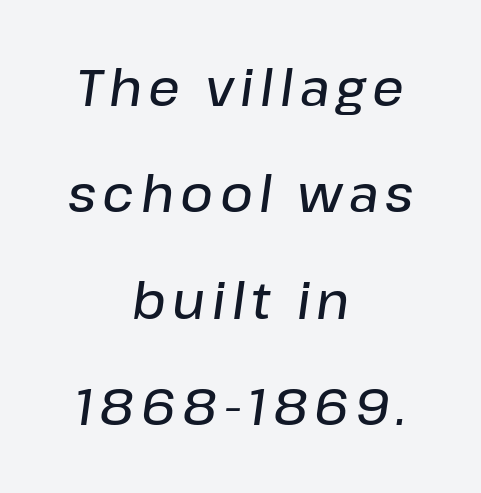
Posture: slanted. The line-height multiplier appears high, well above default. Anything drawn beneath the words? Only blank space. These lines carry some extra weight — a demibold, not a full bold. These lines are rendered in a variable-pitch font. The rendering positions every line midway between the sides.
